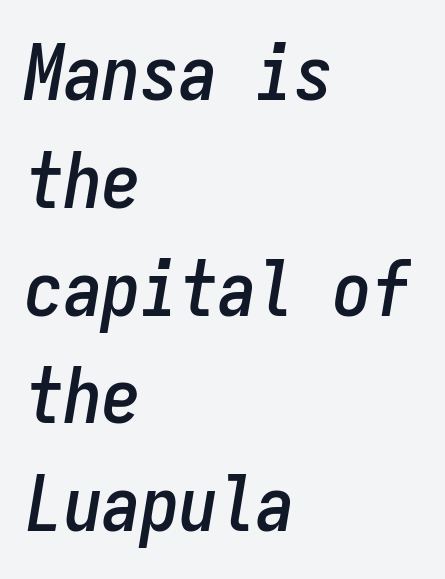
The image shows 77 px condensed type, italic (leaning right), monospaced; set left-aligned, normal line spacing (1.4x), normal letter spacing, not underlined; low stroke contrast and a medium x-height.
